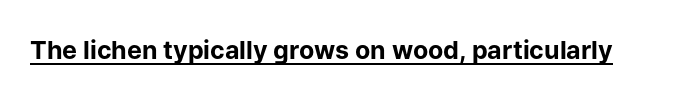
{"italic": "no", "bold": "yes", "underline": "yes", "letter_spacing": "normal", "letter_spacing_em": 0.0, "glyph_px": 25}
